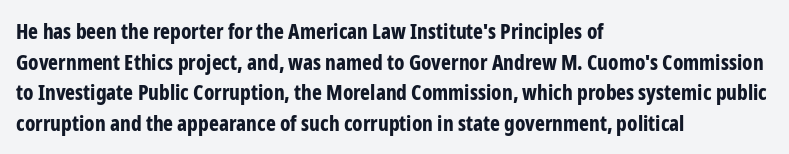
Q: Is the text bold? A: Yes.
Q: Is the text italic (slanted)? A: No, it is upright.
Q: Is the text underlined? A: No.
Q: How is the paragraph aligned? A: Left-aligned.
Q: Is the spacing between letters normal or unusually wide? A: Normal.
Q: Is the spacing between lines tight, normal or loose? A: Normal.
